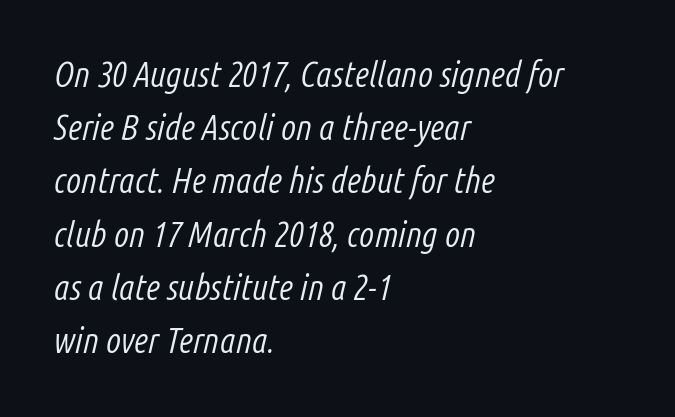
Q: Is the text bold? A: No.
Q: Is the text italic (slanted)? A: Yes, it leans right by about 14 degrees.
Q: Is the text underlined? A: No.
Q: How is the paragraph aligned? A: Left-aligned.
Q: Is the spacing between letters normal or unusually wide? A: Normal.
Q: Is the spacing between lines tight, normal or loose? A: Normal.
Q: Width (condensed, normal, or wide)? A: Condensed.
Q: Stroke contrast? A: Low.
Q: x-height? A: Medium.
Q: Monospaced? A: No.
